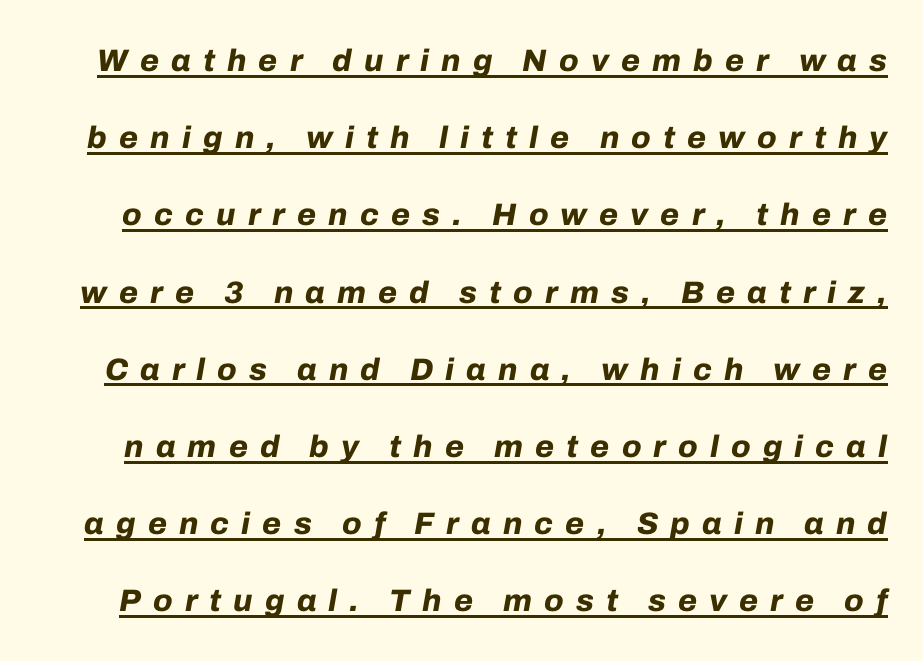
The image shows 31 px bold type, italic (leaning right); set loose line spacing (2.49x), unusually wide letter spacing (+0.39 em), underlined; low stroke contrast and a medium x-height.
